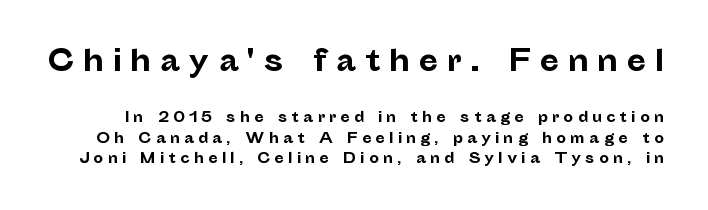
Q: Is the text bold? A: Yes.
Q: Is the text italic (slanted)? A: No, it is upright.
Q: Is the typeface a serif or a sans-serif typeface? A: Sans-serif.
Q: Is the text underlined? A: No.
Q: Is the spacing between letters normal or unusually wide? A: Unusually wide.
Q: Is the spacing between lines tight, normal or loose? A: Normal.
Q: Which block of text is set in a larger size, the first (top) or the second (bottom)? A: The first (top) one.
Q: Width (condensed, normal, or wide)? A: Normal.
Q: Stroke contrast? A: Low.
Q: x-height? A: Medium.
Q: Monospaced? A: No.
